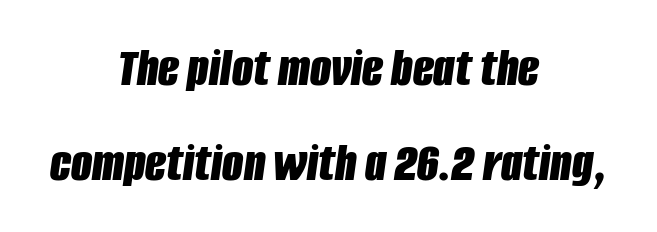
Q: Is the text bold? A: Yes.
Q: Is the text italic (slanted)? A: Yes, it leans right by about 8 degrees.
Q: Is the text underlined? A: No.
Q: How is the paragraph aligned? A: Centered.
Q: Is the spacing between letters normal or unusually wide? A: Normal.
Q: Width (condensed, normal, or wide)? A: Condensed.
Q: Stroke contrast? A: Low.
Q: x-height? A: Large.
Q: Monospaced? A: No.
